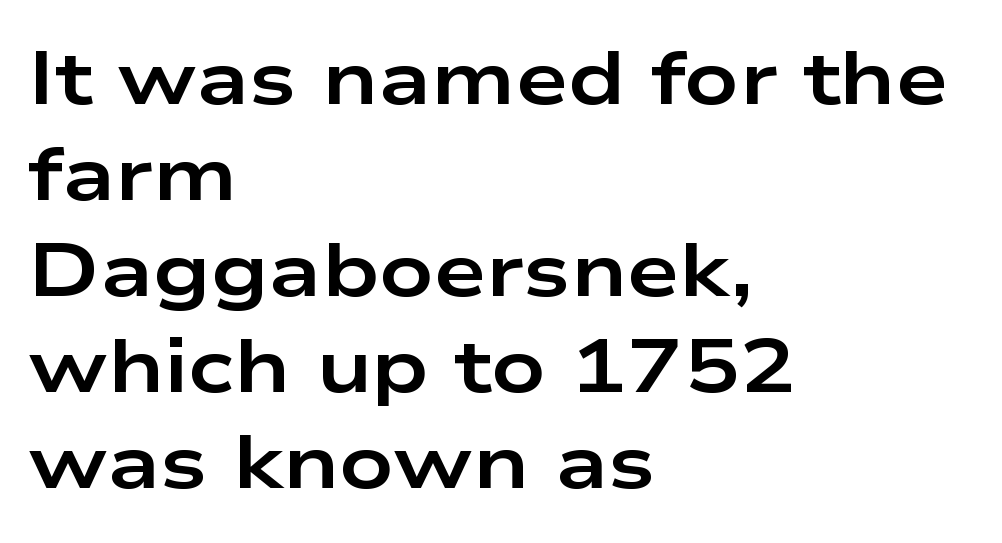
Honestly, there is no underline to notice here at all. The text block is weighted toward the left margin, trailing off unevenly rightward. Quick note: interline space is typical. Character widths vary here, with narrow letters taking less room than wide ones. This is heavy type, rendered in bold. Upright lettering throughout.
